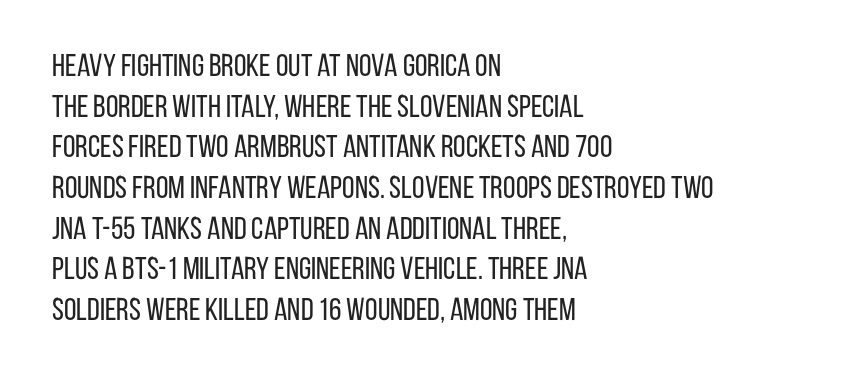
{"serif": "no", "italic": "no", "bold": "no", "weight": "regular", "width": "condensed", "stroke_contrast": "low", "x_height": "large", "monospaced": "no", "underline": "no", "align": "left", "line_spacing": "normal", "line_spacing_ratio": 1.27, "letter_spacing": "normal", "letter_spacing_em": 0.0, "glyph_px": 32}
